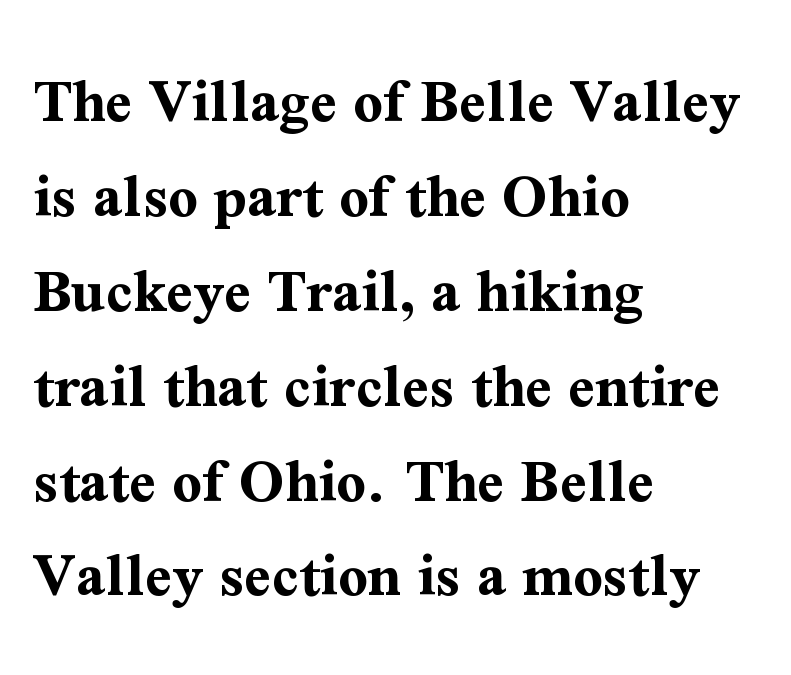
{"serif": "yes", "italic": "no", "bold": "yes", "weight": "bold", "width": "normal", "stroke_contrast": "medium", "x_height": "medium", "monospaced": "no", "underline": "no", "align": "left", "line_spacing": "normal", "line_spacing_ratio": 1.46, "letter_spacing": "normal", "letter_spacing_em": 0.0, "glyph_px": 65}
